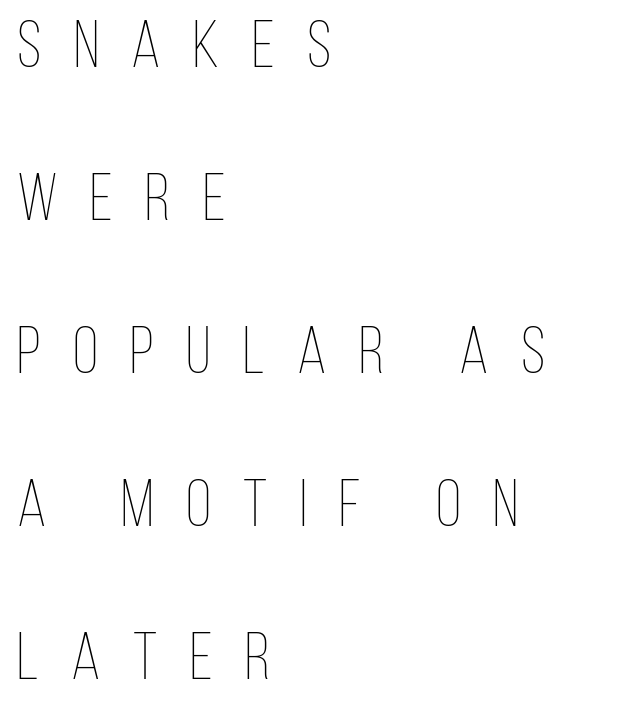
{"italic": "no", "bold": "no", "weight": "thin", "width": "condensed", "stroke_contrast": "low", "x_height": "large", "monospaced": "no", "underline": "no", "align": "left", "line_spacing": "loose", "line_spacing_ratio": 2.32, "letter_spacing": "wide", "letter_spacing_em": 0.49, "glyph_px": 66}
